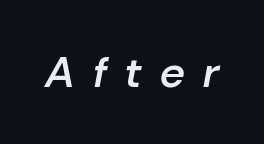
The image shows 44 px semibold type, italic (leaning right); set unusually wide letter spacing (+0.42 em), not underlined; low stroke contrast and a medium x-height.
